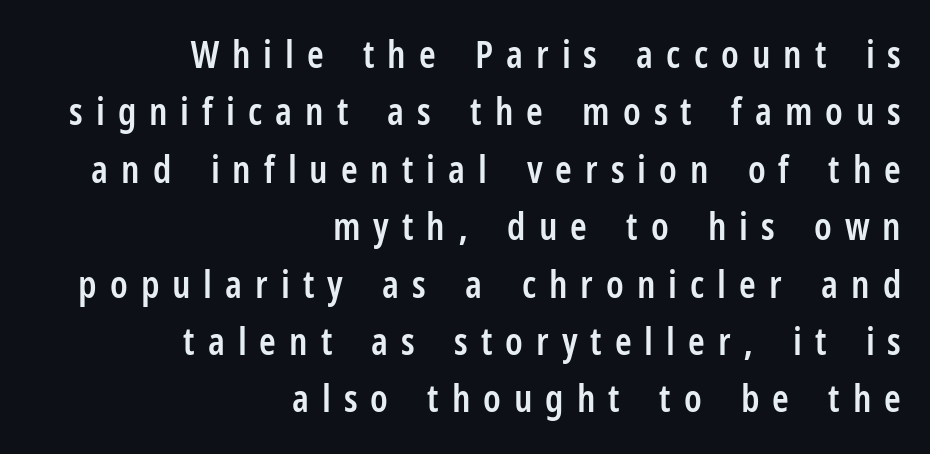
Q: Is the text bold? A: Semi-bold.
Q: Is the text italic (slanted)? A: No, it is upright.
Q: Is the typeface a serif or a sans-serif typeface? A: Sans-serif.
Q: Is the text underlined? A: No.
Q: How is the paragraph aligned? A: Right-aligned.
Q: Is the spacing between letters normal or unusually wide? A: Unusually wide.
Q: Is the spacing between lines tight, normal or loose? A: Normal.
Q: Width (condensed, normal, or wide)? A: Condensed.
Q: Stroke contrast? A: Low.
Q: x-height? A: Medium.
Q: Monospaced? A: No.
